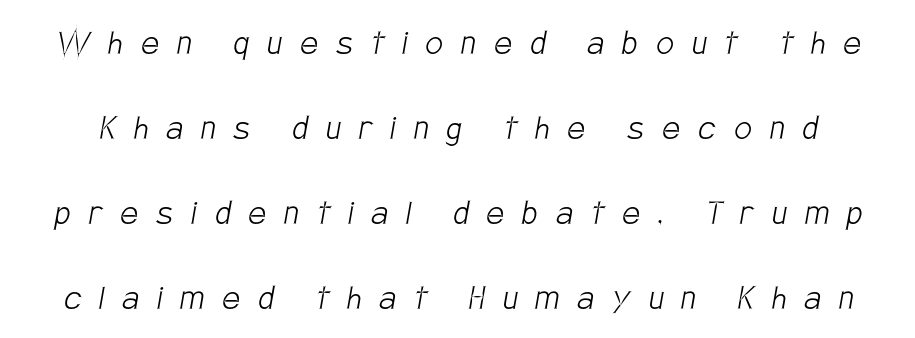
{"serif": "no", "bold": "no", "weight": "light", "width": "condensed", "stroke_contrast": "low", "x_height": "large", "monospaced": "no", "underline": "no", "line_spacing": "loose", "line_spacing_ratio": 2.18, "letter_spacing": "wide", "letter_spacing_em": 0.47, "glyph_px": 39}
